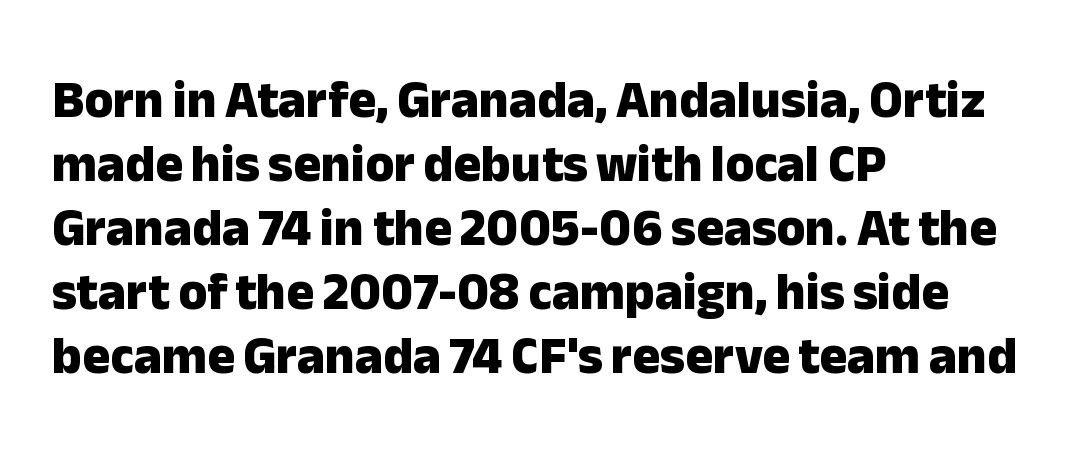
{"serif": "no", "italic": "no", "bold": "yes", "weight": "heavy", "width": "normal", "stroke_contrast": "low", "x_height": "medium", "monospaced": "no", "underline": "no", "align": "left", "line_spacing_ratio": 1.23, "letter_spacing": "normal", "letter_spacing_em": 0.0, "glyph_px": 52}
